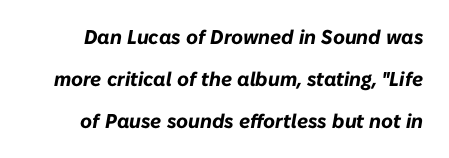
The axis of the letterforms is tilted away from vertical. On the weight axis this lands at bold, roughly 700. Glyph-to-glyph distance matches everyday printed text. The specimen omits any rule beneath the text block's lines. Does the leading feel generous? Absolutely, it's lavish.
